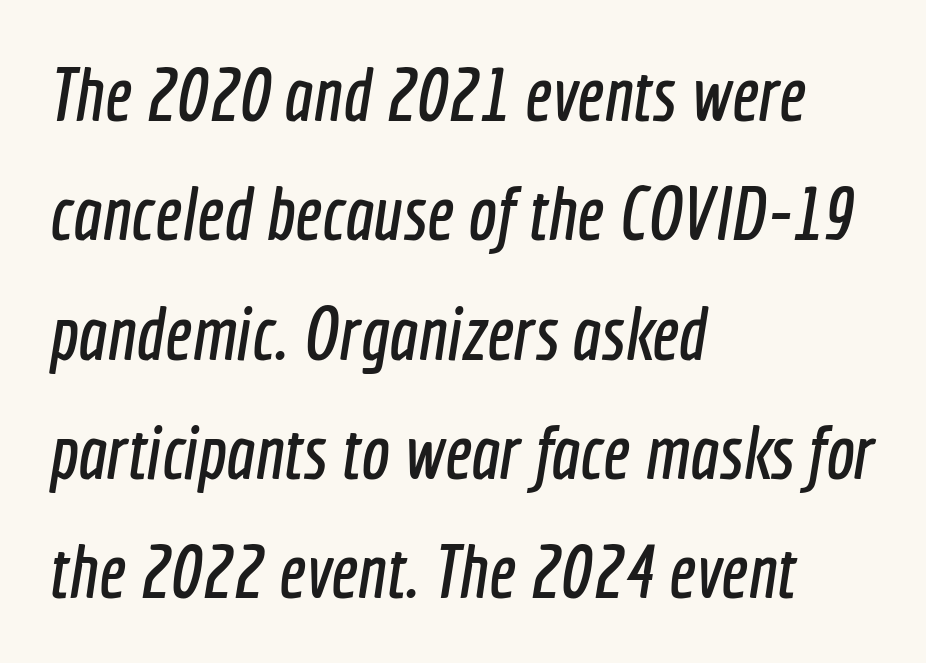
{"serif": "no", "width": "condensed", "x_height": "medium", "monospaced": "no", "underline": "no", "align": "left", "line_spacing": "normal", "line_spacing_ratio": 1.57, "letter_spacing": "normal", "letter_spacing_em": 0.0, "glyph_px": 76}
